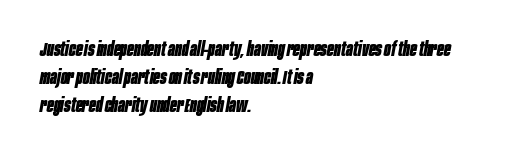
Q: Is the text bold? A: Yes.
Q: Is the text italic (slanted)? A: Yes, it leans right by about 10 degrees.
Q: Is the text underlined? A: No.
Q: How is the paragraph aligned? A: Left-aligned.
Q: Is the spacing between letters normal or unusually wide? A: Normal.
Q: Is the spacing between lines tight, normal or loose? A: Normal.
